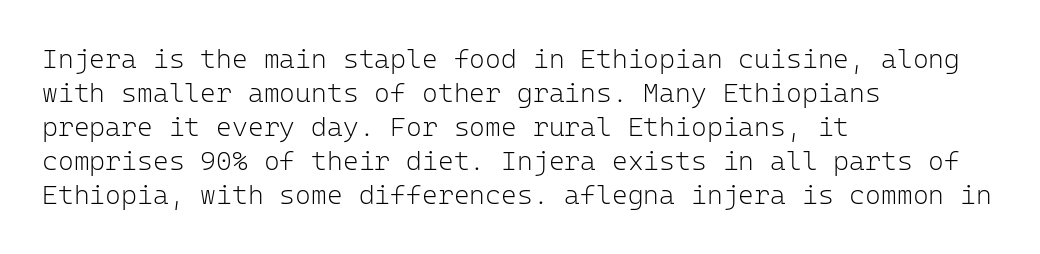
{"italic": "no", "bold": "no", "underline": "no", "align": "left", "line_spacing": "normal", "line_spacing_ratio": 1.26, "letter_spacing": "normal", "letter_spacing_em": 0.0, "glyph_px": 27}
